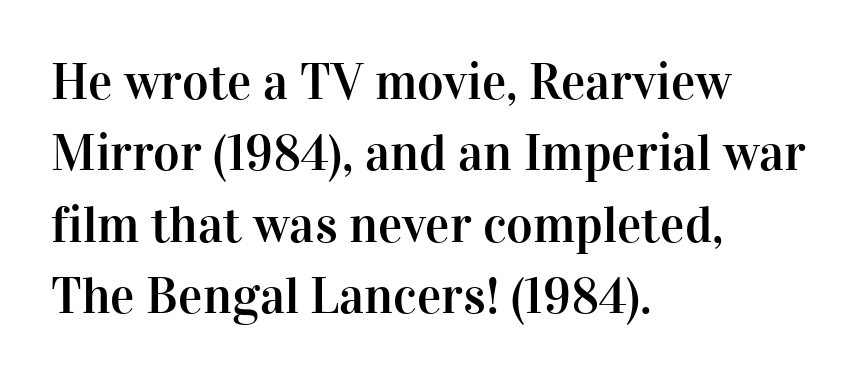
Q: Is the text italic (slanted)? A: No, it is upright.
Q: Is the typeface a serif or a sans-serif typeface? A: Serif.
Q: Is the text underlined? A: No.
Q: How is the paragraph aligned? A: Left-aligned.
Q: Is the spacing between letters normal or unusually wide? A: Normal.
Q: Is the spacing between lines tight, normal or loose? A: Normal.
Q: Width (condensed, normal, or wide)? A: Normal.
Q: Stroke contrast? A: High.
Q: x-height? A: Medium.
Q: Monospaced? A: No.
